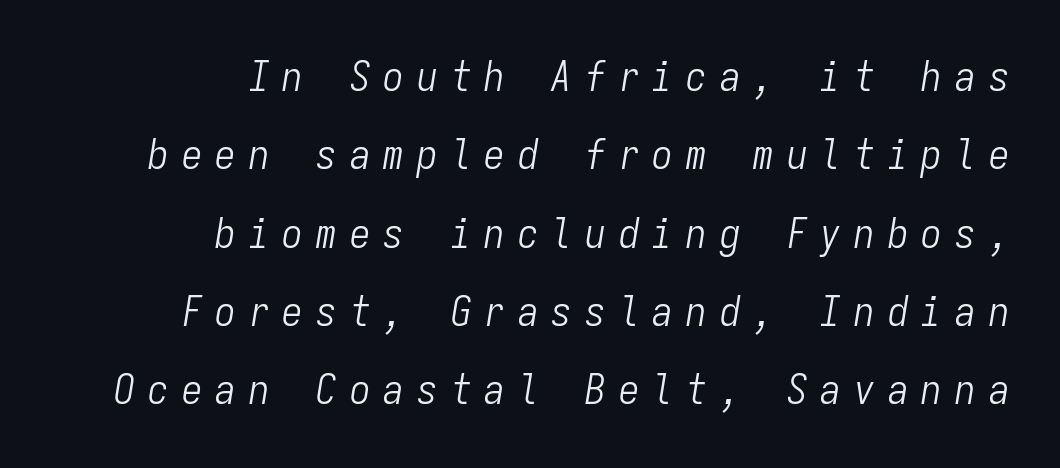
{"italic": "yes", "lean": "right", "slant_degrees": 9, "bold": "no", "weight": "light", "width": "condensed", "stroke_contrast": "low", "x_height": "medium", "monospaced": "yes", "underline": "no", "align": "right", "line_spacing": "loose", "line_spacing_ratio": 1.91, "letter_spacing": "wide", "letter_spacing_em": 0.32, "glyph_px": 41}
